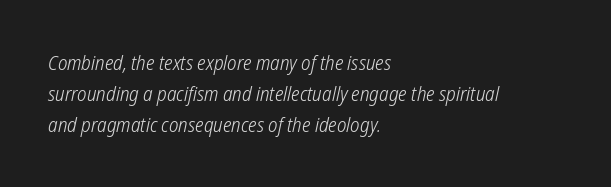
The space between consecutive lines is moderate. Letters rest on an invisible, unmarked baseline. Think standard paragraph weight, or any step lighter than that. Does extra space separate the letters? No, they use regular spacing. If you drew a ruler down the left edge, every line would touch it.
